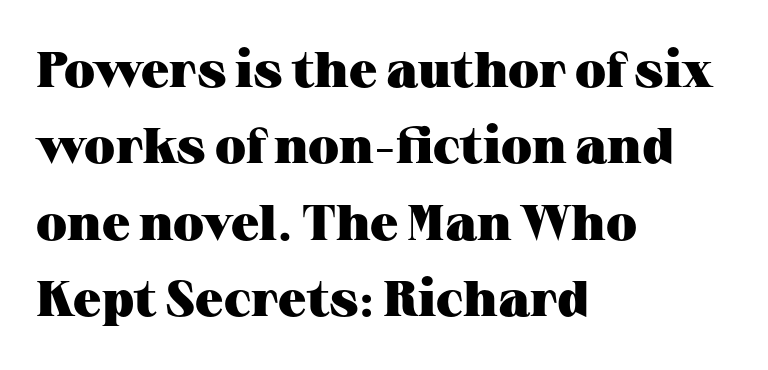
{"serif": "yes", "italic": "no", "bold": "yes", "weight": "heavy", "width": "wide", "stroke_contrast": "medium", "x_height": "medium", "monospaced": "no", "underline": "no", "align": "left", "line_spacing": "normal", "line_spacing_ratio": 1.53, "letter_spacing": "normal", "letter_spacing_em": 0.0, "glyph_px": 50}
